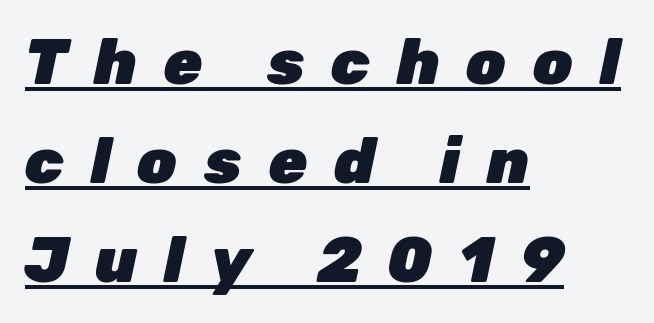
Caption: expanded tracking, letters set apart. Each line of the rendering has a horizontal stroke beneath the glyphs. You could not count columns in this text — the font is proportionally spaced. Heavy-handed strokes throughout: this text is bold. These lines are set flush left with a ragged right edge. You can tell it's italic because the verticals aren't actually vertical.
